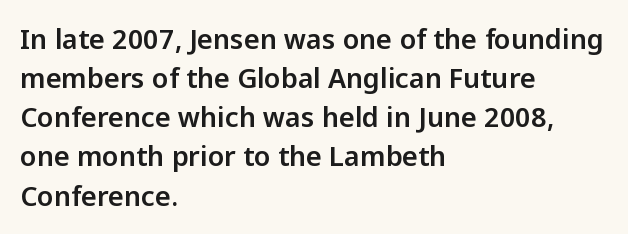
The image shows 27 px text type, upright; set left-aligned, normal line spacing (1.45x), normal letter spacing, not underlined.
